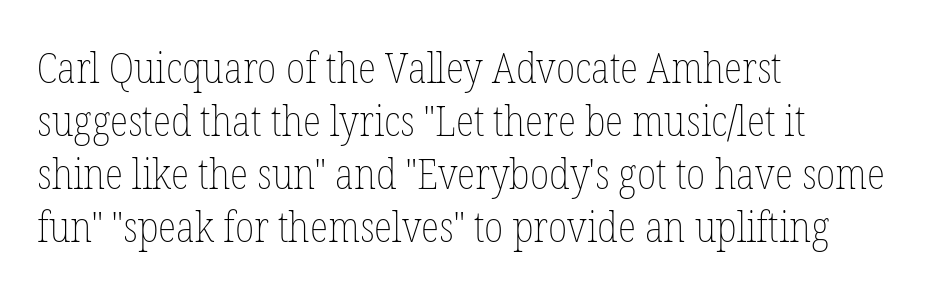
The image shows 43 px thin, condensed type, upright; set left-aligned, line spacing 1.23x, normal letter spacing, not underlined; low stroke contrast and a medium x-height.
